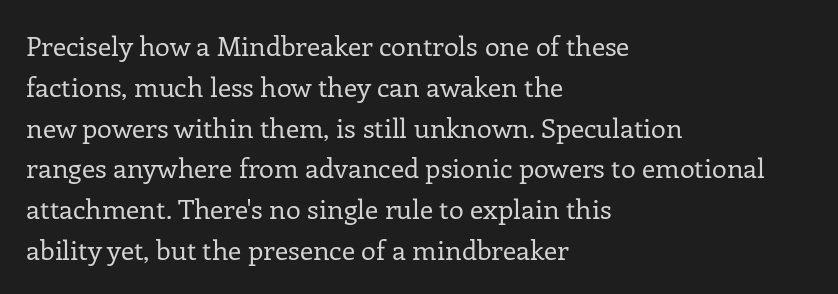
The passage shown stacks its lines at a standard gap. Plain, unruled lines of type. Summary of weight: not heavy and not bold. The rendering keeps characters at their native spacing. Notice how the stems are strictly vertical — no italics here.
